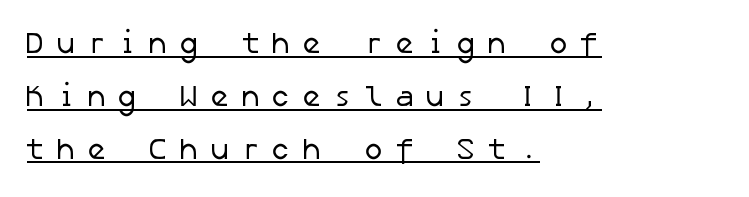
Q: Is the text bold? A: No.
Q: Is the typeface a serif or a sans-serif typeface? A: Sans-serif.
Q: Is the text underlined? A: Yes.
Q: How is the paragraph aligned? A: Left-aligned.
Q: Is the spacing between letters normal or unusually wide? A: Unusually wide.
Q: Width (condensed, normal, or wide)? A: Normal.
Q: Stroke contrast? A: Low.
Q: x-height? A: Medium.
